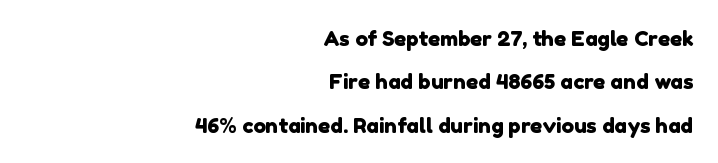
Short note: letters normally spaced. Typeset ragged left — the right edge is the straight one. Type without underlining. The space between consecutive lines is lavish.
